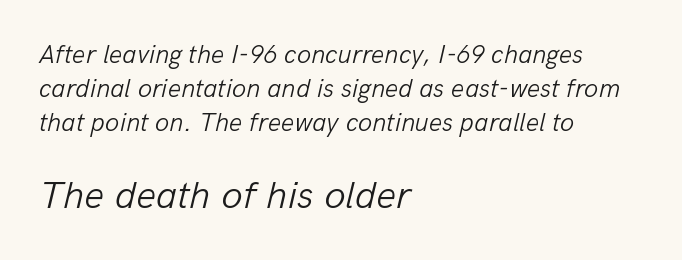
Q: Is the text bold? A: No.
Q: Is the text italic (slanted)? A: Yes, it leans right by about 13 degrees.
Q: Is the text underlined? A: No.
Q: How is the paragraph aligned? A: Left-aligned.
Q: Is the spacing between letters normal or unusually wide? A: Normal.
Q: Is the spacing between lines tight, normal or loose? A: Normal.
Q: Which block of text is set in a larger size, the first (top) or the second (bottom)? A: The second (bottom) one.
Q: Width (condensed, normal, or wide)? A: Normal.
Q: Stroke contrast? A: Low.
Q: x-height? A: Medium.
Q: Monospaced? A: No.
